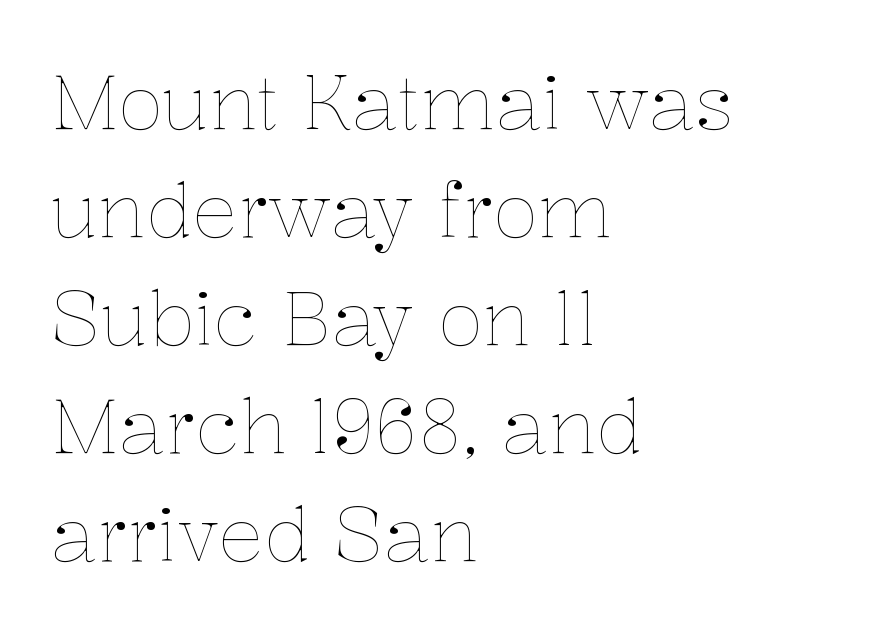
{"italic": "no", "bold": "no", "weight": "thin", "width": "normal", "stroke_contrast": "low", "x_height": "medium", "monospaced": "no", "underline": "no", "align": "left", "line_spacing": "normal", "line_spacing_ratio": 1.44, "letter_spacing": "normal", "letter_spacing_em": 0.0, "glyph_px": 75}
